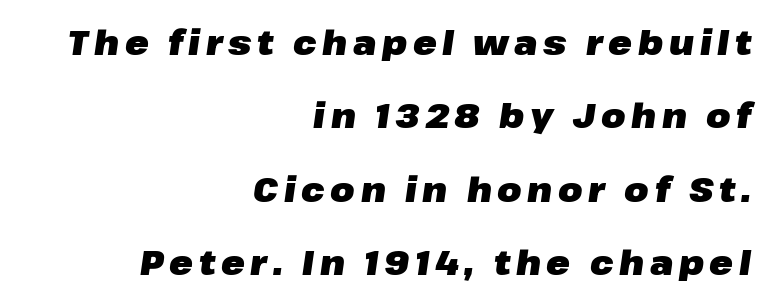
Q: Is the text bold? A: Yes.
Q: Is the text italic (slanted)? A: Yes, it leans right by about 8 degrees.
Q: Is the text underlined? A: No.
Q: How is the paragraph aligned? A: Right-aligned.
Q: Is the spacing between lines tight, normal or loose? A: Loose.
Q: Width (condensed, normal, or wide)? A: Normal.
Q: Stroke contrast? A: Low.
Q: x-height? A: Medium.
Q: Monospaced? A: No.
